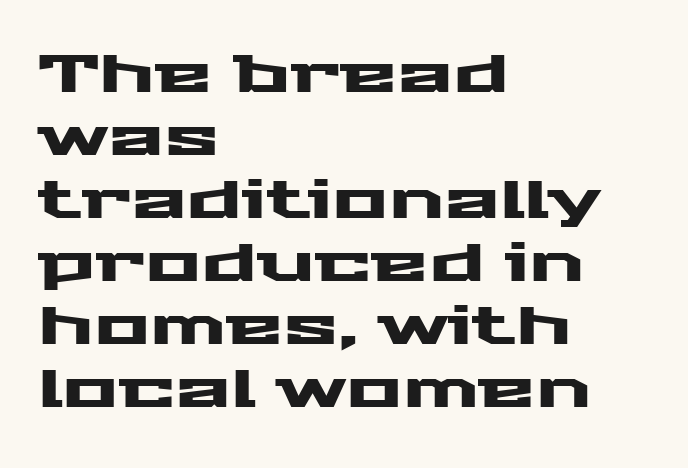
Q: Is the text italic (slanted)? A: No, it is upright.
Q: Is the typeface a serif or a sans-serif typeface? A: Sans-serif.
Q: Is the text underlined? A: No.
Q: How is the paragraph aligned? A: Left-aligned.
Q: Is the spacing between letters normal or unusually wide? A: Normal.
Q: Width (condensed, normal, or wide)? A: Wide.
Q: Stroke contrast? A: Medium.
Q: x-height? A: Medium.
Q: Monospaced? A: No.
